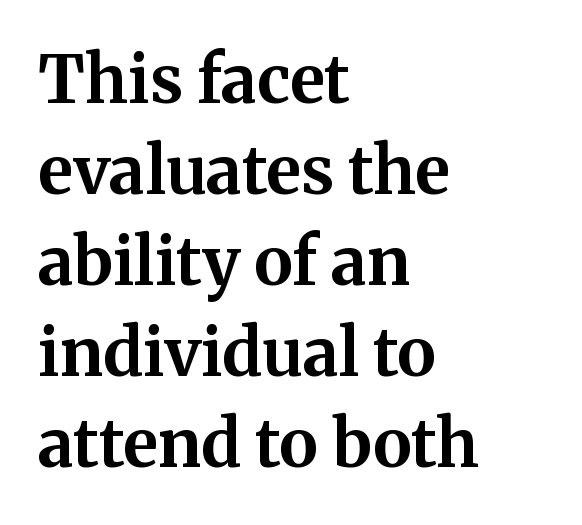
{"serif": "yes", "italic": "no", "bold": "yes", "weight": "bold", "width": "normal", "stroke_contrast": "medium", "x_height": "medium", "monospaced": "no", "underline": "no", "align": "left", "line_spacing": "normal", "line_spacing_ratio": 1.38, "letter_spacing": "normal", "letter_spacing_em": 0.0, "glyph_px": 66}
